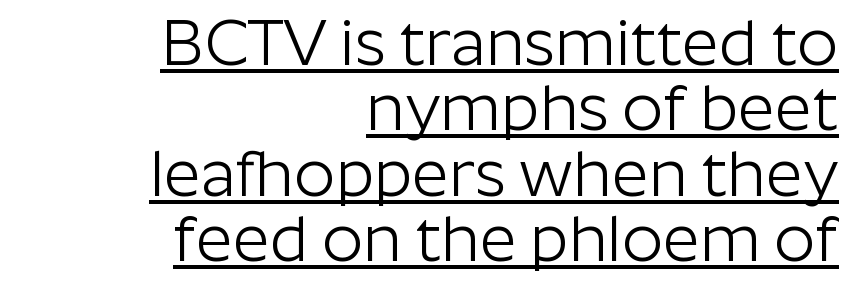
Q: Is the text bold? A: No.
Q: Is the text italic (slanted)? A: No, it is upright.
Q: Is the typeface a serif or a sans-serif typeface? A: Sans-serif.
Q: Is the text underlined? A: Yes.
Q: How is the paragraph aligned? A: Right-aligned.
Q: Is the spacing between letters normal or unusually wide? A: Normal.
Q: Is the spacing between lines tight, normal or loose? A: Tight.
Q: Width (condensed, normal, or wide)? A: Normal.
Q: Stroke contrast? A: Low.
Q: x-height? A: Medium.
Q: Monospaced? A: No.
